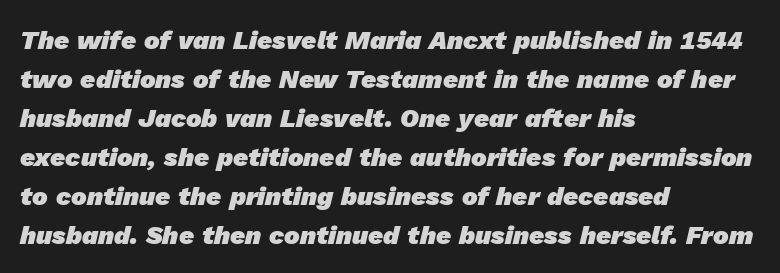
The image shows 26 px bold type; set left-aligned, normal line spacing (1.5x), normal letter spacing, not underlined.
